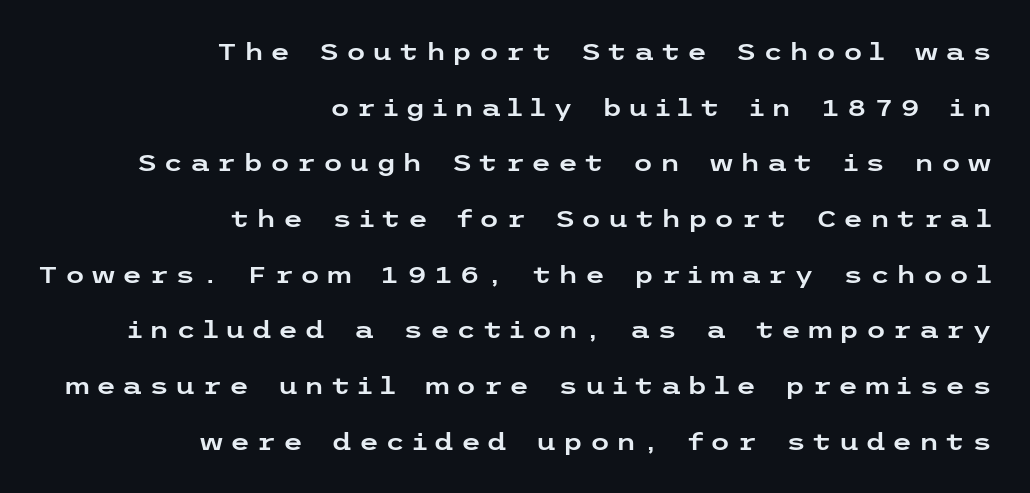
{"italic": "no", "underline": "no", "align": "right", "line_spacing": "loose", "line_spacing_ratio": 2.42, "letter_spacing": "wide", "letter_spacing_em": 0.28, "glyph_px": 23}
